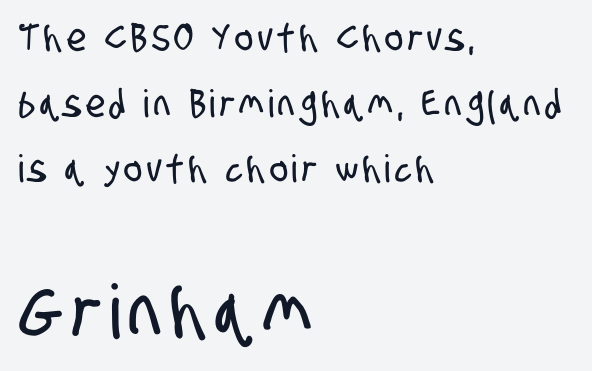
{"serif": "no", "width": "condensed", "stroke_contrast": "low", "x_height": "large", "monospaced": "no", "underline": "no", "align": "left", "line_spacing_ratio": 1.73, "larger_block": "second", "size_ratio": 1.97, "glyph_px": 75}
